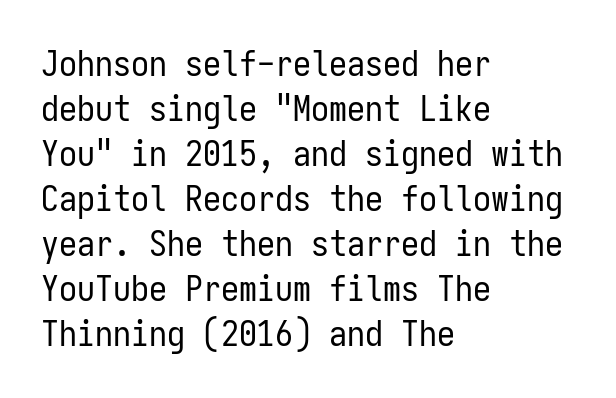
Q: Is the text bold? A: No.
Q: Is the text italic (slanted)? A: No, it is upright.
Q: Is the typeface a serif or a sans-serif typeface? A: Sans-serif.
Q: Is the text underlined? A: No.
Q: How is the paragraph aligned? A: Left-aligned.
Q: Is the spacing between letters normal or unusually wide? A: Normal.
Q: Is the spacing between lines tight, normal or loose? A: Normal.
Q: Width (condensed, normal, or wide)? A: Condensed.
Q: Stroke contrast? A: Low.
Q: x-height? A: Medium.
Q: Monospaced? A: Yes.
